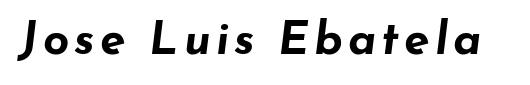
The image shows 46 px bold, wide type, italic (leaning right); set not underlined; low stroke contrast and a small x-height.
